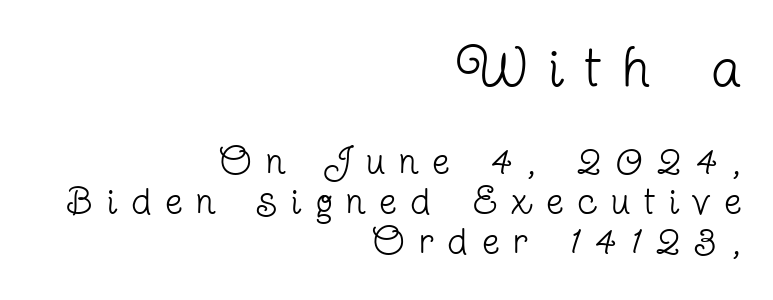
{"serif": "yes", "italic": "no", "bold": "no", "weight": "regular", "width": "condensed", "stroke_contrast": "low", "x_height": "medium", "monospaced": "no", "underline": "no", "align": "right", "line_spacing": "tight", "line_spacing_ratio": 1.05, "letter_spacing": "wide", "letter_spacing_em": 0.39, "larger_block": "first", "size_ratio": 1.5, "glyph_px": 57}
